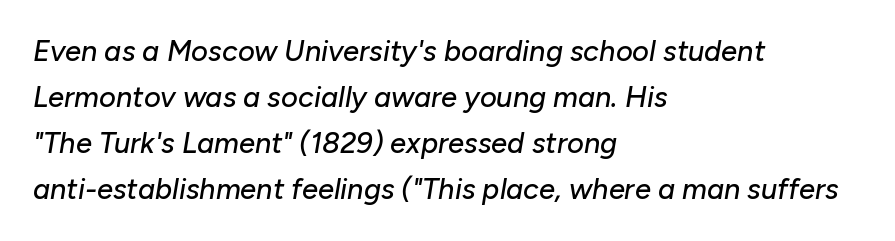
The image shows 29 px text type, italic (leaning right); set left-aligned, normal line spacing (1.59x), normal letter spacing, not underlined; low stroke contrast and a medium x-height.
